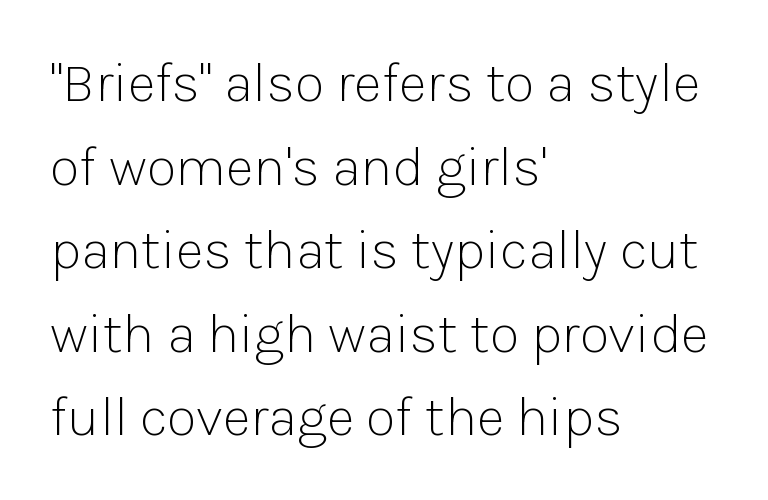
{"serif": "no", "italic": "no", "bold": "no", "weight": "light", "width": "normal", "stroke_contrast": "low", "x_height": "medium", "monospaced": "no", "underline": "no", "align": "left", "line_spacing": "normal", "line_spacing_ratio": 1.52, "letter_spacing": "normal", "letter_spacing_em": 0.0, "glyph_px": 55}
